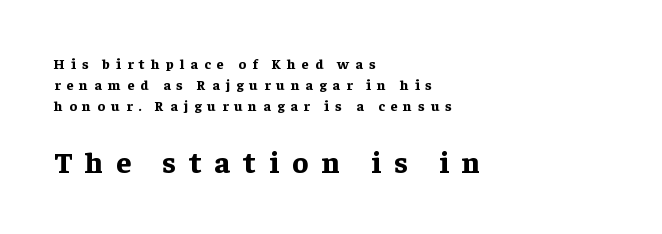
{"serif": "yes", "italic": "no", "bold": "yes", "weight": "bold", "width": "normal", "stroke_contrast": "low", "x_height": "medium", "monospaced": "no", "underline": "no", "align": "left", "line_spacing": "normal", "line_spacing_ratio": 1.5, "letter_spacing": "wide", "letter_spacing_em": 0.44, "larger_block": "second", "size_ratio": 2.14, "glyph_px": 30}
